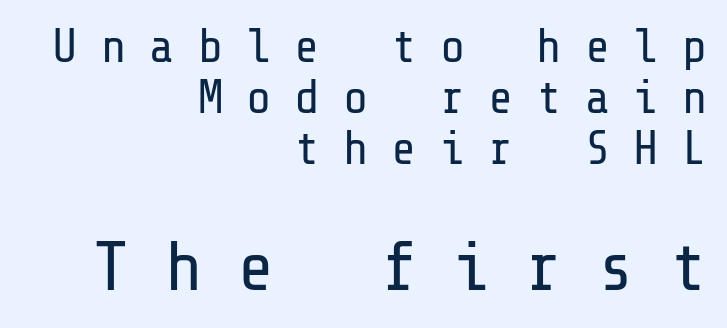
The weight would be labelled regular, book, light, or lighter still. The more generous point size was reserved for the lower chunk. This sample trades vertical openness for compactness between lines. The line texture is sparse and dotted thanks to wide tracking.
